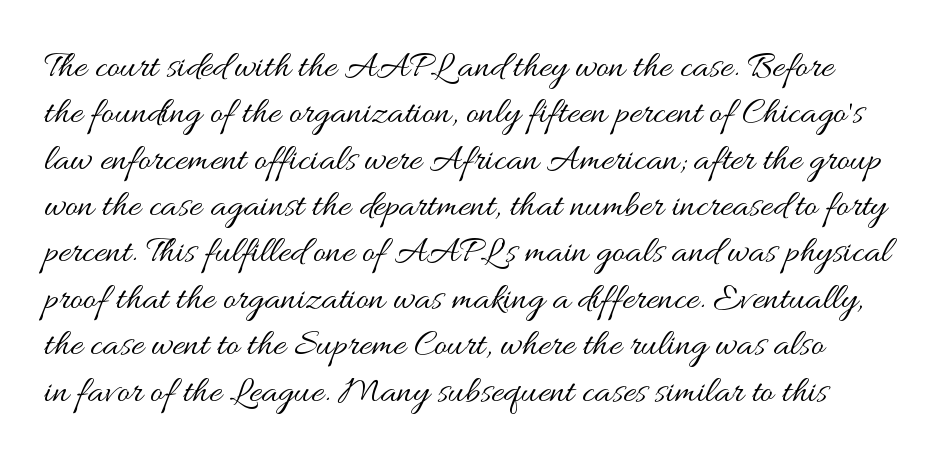
Just letters on the line, the space beneath them empty. You could not count columns in this text — the font is proportionally spaced. This is not heavy type; no bold has been used. The line texture is even and compact thanks to regular tracking.
